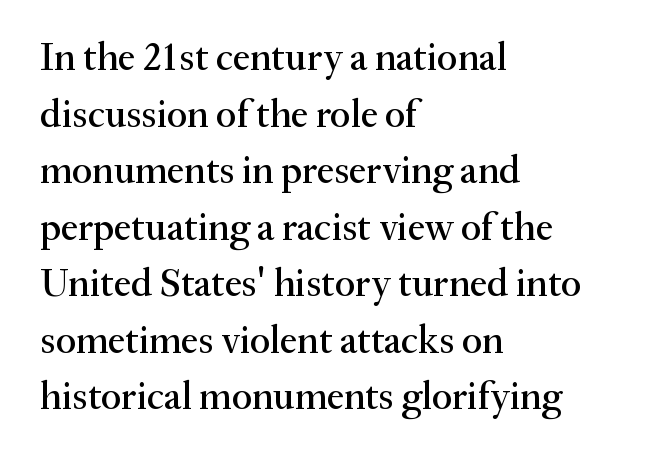
The image shows 39 px serif type, upright; set left-aligned, normal line spacing (1.45x), normal letter spacing, not underlined; medium stroke contrast and a small x-height.
